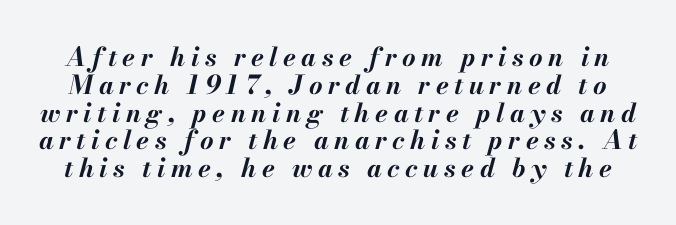
Q: Is the text bold? A: Yes.
Q: Is the text italic (slanted)? A: Yes, it leans right by about 13 degrees.
Q: Is the text underlined? A: No.
Q: Is the spacing between letters normal or unusually wide? A: Unusually wide.
Q: Is the spacing between lines tight, normal or loose? A: Tight.
